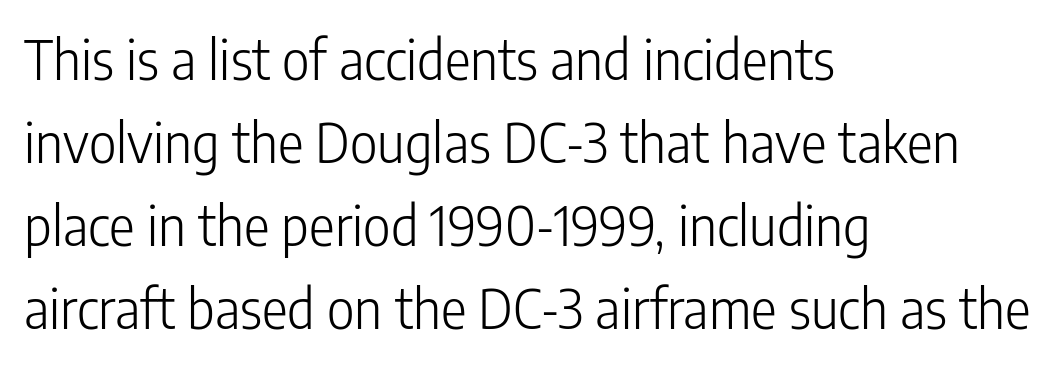
{"serif": "no", "italic": "no", "bold": "no", "weight": "light", "width": "condensed", "stroke_contrast": "low", "x_height": "medium", "monospaced": "no", "underline": "no", "align": "left", "line_spacing": "normal", "line_spacing_ratio": 1.54, "letter_spacing": "normal", "letter_spacing_em": 0.0, "glyph_px": 54}
